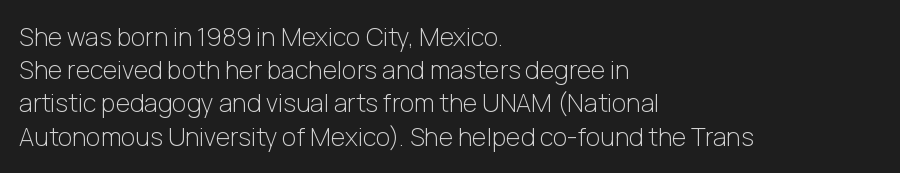
These lines sit exactly where default settings would place them. Decoration check: the copy has no underline. The typeface has the unassuming heft of standard copy or less. Horizontal alignment here is leftward, the default for most running prose.
